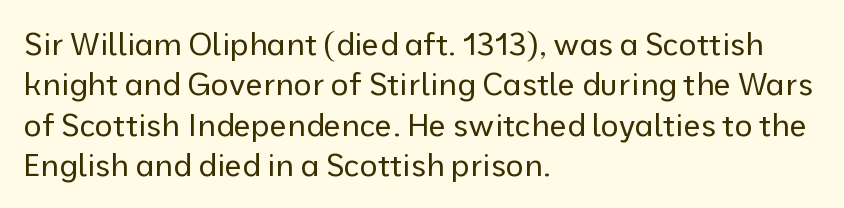
Q: Is the text bold? A: No.
Q: Is the text italic (slanted)? A: No, it is upright.
Q: Is the typeface a serif or a sans-serif typeface? A: Sans-serif.
Q: Is the text underlined? A: No.
Q: How is the paragraph aligned? A: Left-aligned.
Q: Is the spacing between letters normal or unusually wide? A: Normal.
Q: Is the spacing between lines tight, normal or loose? A: Normal.
Q: Width (condensed, normal, or wide)? A: Normal.
Q: Stroke contrast? A: Low.
Q: x-height? A: Medium.
Q: Monospaced? A: No.
